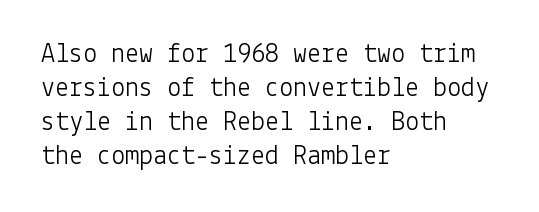
Q: Is the text bold? A: No.
Q: Is the text italic (slanted)? A: No, it is upright.
Q: Is the typeface a serif or a sans-serif typeface? A: Sans-serif.
Q: Is the text underlined? A: No.
Q: How is the paragraph aligned? A: Left-aligned.
Q: Is the spacing between letters normal or unusually wide? A: Normal.
Q: Width (condensed, normal, or wide)? A: Normal.
Q: Stroke contrast? A: Low.
Q: x-height? A: Medium.
